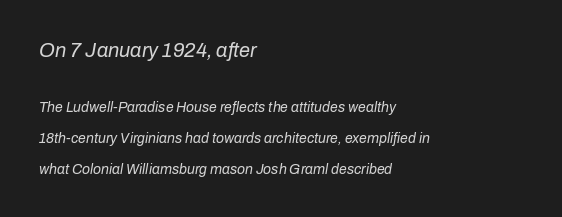
Slanted lettering throughout. Reading down the column, the eye jumps a long way to each next line. The space beneath each line is pristine and unruled. The paragraph has a hard left edge and a soft right edge. No heavy texture on the line: the type isn't bold.
